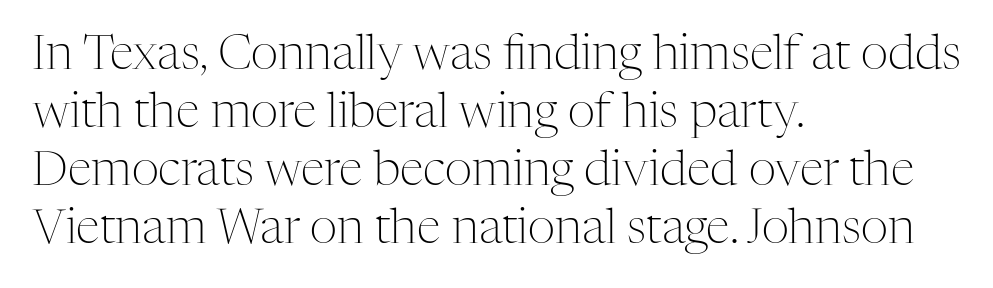
Leftover space on each line is placed entirely after the last word. Stroke thickness stays within the range of a standard reading face or lighter. Think of a printed novel: that variable character pitch is what you see here. Between one letter and the next there's only the usual sliver of space. Every stem runs plumb, perpendicular to the baseline. Descenders hang freely into open space.
